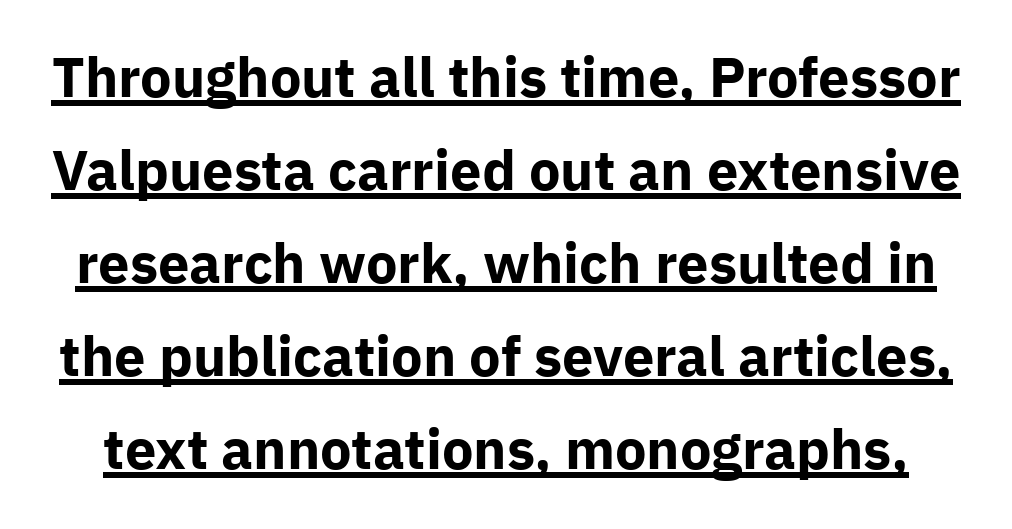
Q: Is the text bold? A: Yes.
Q: Is the text italic (slanted)? A: No, it is upright.
Q: Is the typeface a serif or a sans-serif typeface? A: Sans-serif.
Q: Is the text underlined? A: Yes.
Q: Is the spacing between letters normal or unusually wide? A: Normal.
Q: Is the spacing between lines tight, normal or loose? A: Normal.
Q: Width (condensed, normal, or wide)? A: Normal.
Q: Stroke contrast? A: Low.
Q: x-height? A: Medium.
Q: Monospaced? A: No.
